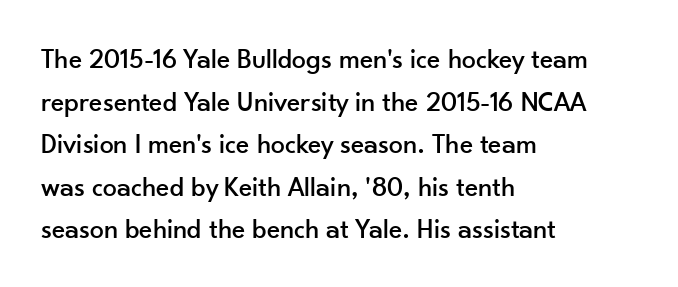
Q: Is the text italic (slanted)? A: No, it is upright.
Q: Is the typeface a serif or a sans-serif typeface? A: Sans-serif.
Q: Is the text underlined? A: No.
Q: How is the paragraph aligned? A: Left-aligned.
Q: Is the spacing between letters normal or unusually wide? A: Normal.
Q: Is the spacing between lines tight, normal or loose? A: Normal.
Q: Width (condensed, normal, or wide)? A: Normal.
Q: Stroke contrast? A: Low.
Q: x-height? A: Small.
Q: Monospaced? A: No.
